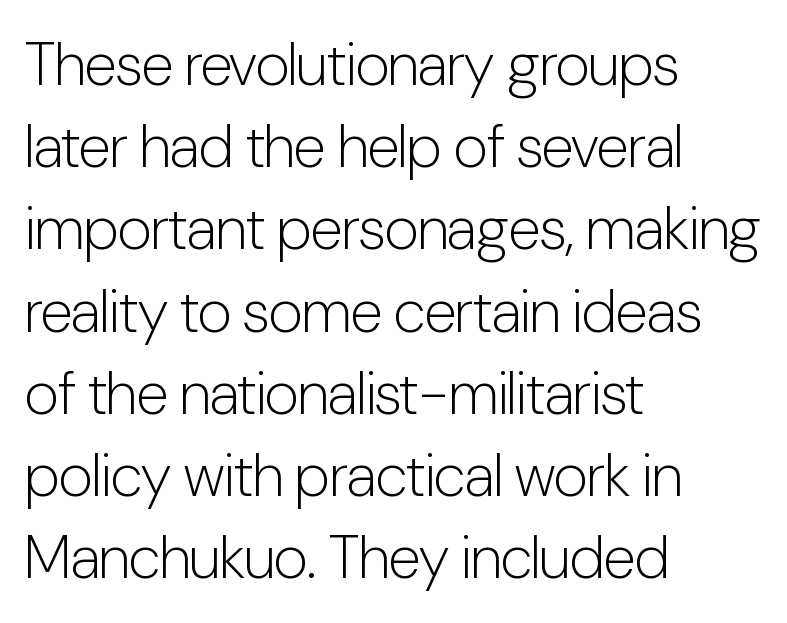
{"serif": "no", "italic": "no", "bold": "no", "weight": "light", "width": "condensed", "stroke_contrast": "low", "x_height": "medium", "monospaced": "no", "underline": "no", "align": "left", "line_spacing": "normal", "line_spacing_ratio": 1.37, "letter_spacing": "normal", "letter_spacing_em": 0.0, "glyph_px": 60}
